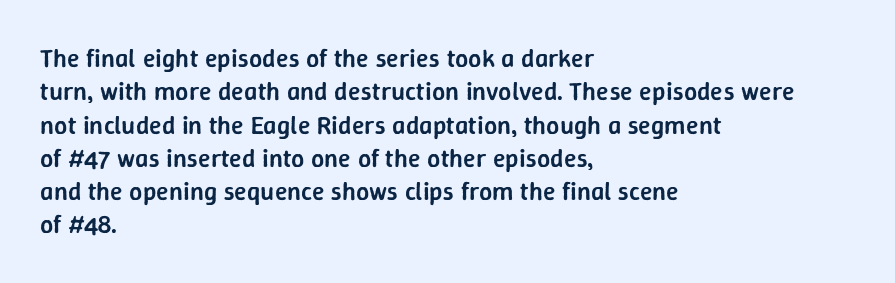
The line texture is even and compact thanks to regular tracking. Tall strokes in this sample are plumb rather than angled. The paragraph shown leans on its left margin. The strip under each line holds only bare page.
